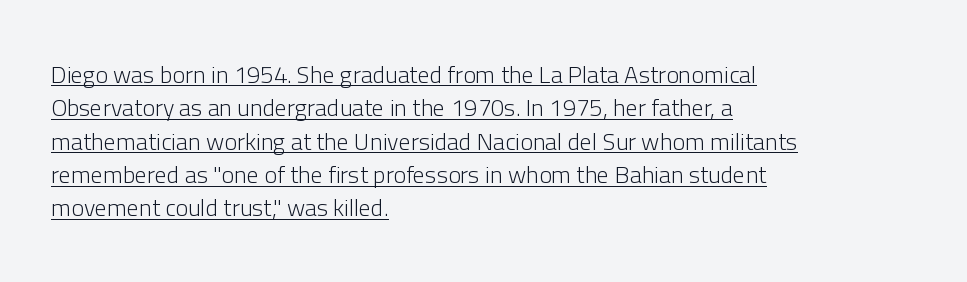
Q: Is the text bold? A: No.
Q: Is the text italic (slanted)? A: No, it is upright.
Q: Is the text underlined? A: Yes.
Q: How is the paragraph aligned? A: Left-aligned.
Q: Is the spacing between letters normal or unusually wide? A: Normal.
Q: Is the spacing between lines tight, normal or loose? A: Normal.
